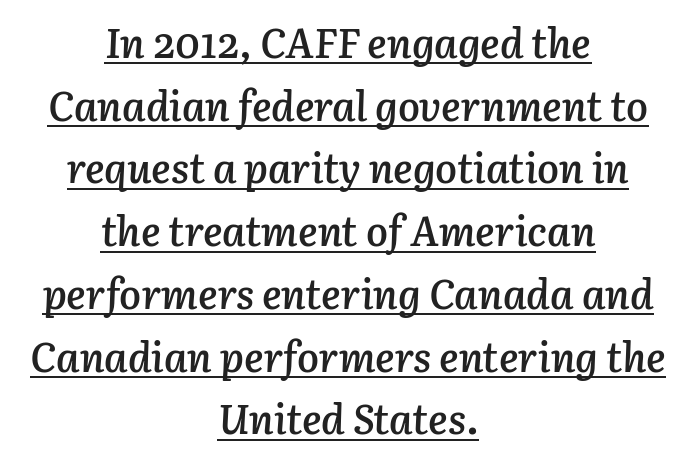
The image shows 41 px semibold type, italic (leaning right); set centered, normal line spacing (1.53x), normal letter spacing, underlined; low stroke contrast and a medium x-height.
